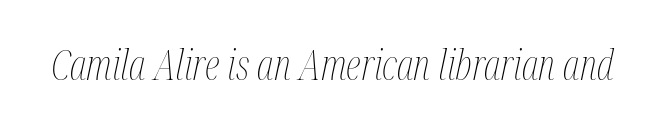
The image shows 42 px thin, condensed type, italic (leaning right); set normal letter spacing, not underlined; medium stroke contrast and a medium x-height.
